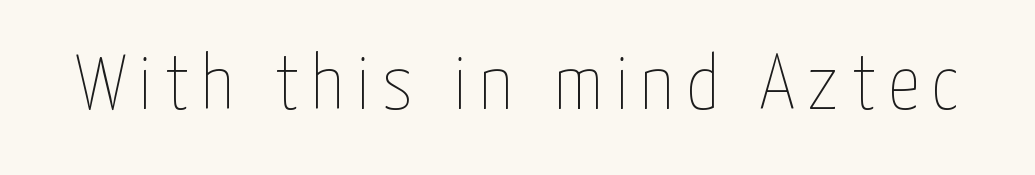
The image shows 79 px thin, condensed type, upright; set not underlined; low stroke contrast and a medium x-height.
